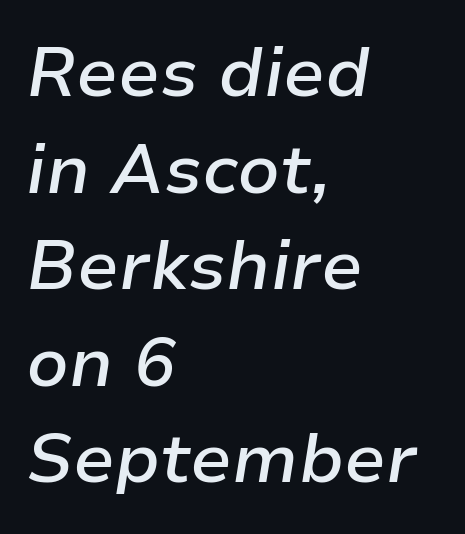
The image shows 69 px semibold type, italic (leaning right); set left-aligned, normal line spacing (1.4x), normal letter spacing, not underlined; low stroke contrast and a medium x-height.
